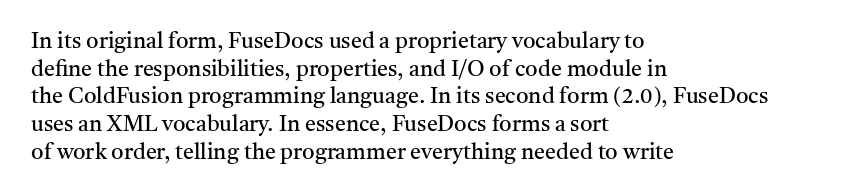
The image shows 22 px text type, upright; set left-aligned, normal line spacing (1.26x), normal letter spacing, not underlined.
